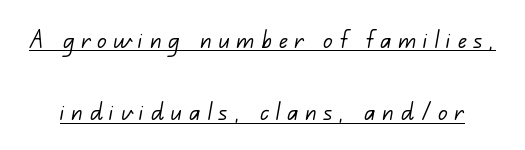
Q: Is the text bold? A: No.
Q: Is the typeface a serif or a sans-serif typeface? A: Sans-serif.
Q: Is the text underlined? A: Yes.
Q: Is the spacing between letters normal or unusually wide? A: Unusually wide.
Q: Is the spacing between lines tight, normal or loose? A: Loose.
Q: Width (condensed, normal, or wide)? A: Normal.
Q: Stroke contrast? A: Low.
Q: x-height? A: Small.
Q: Monospaced? A: No.
